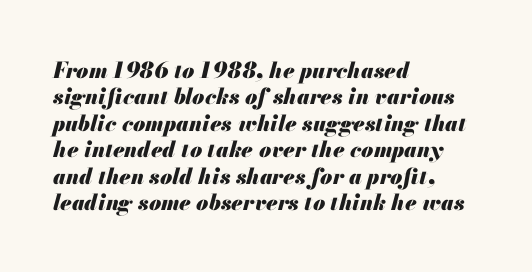
{"italic": "yes", "lean": "right", "slant_degrees": 13, "bold": "yes", "underline": "no", "align": "left", "line_spacing_ratio": 1.2, "letter_spacing": "normal", "letter_spacing_em": 0.0, "glyph_px": 22}
